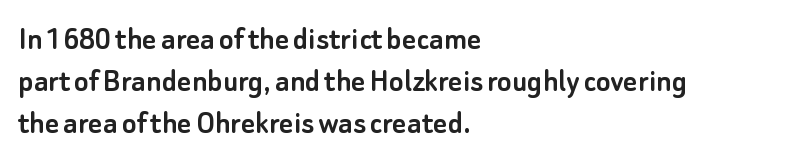
The image shows 34 px sans-serif type, upright; set left-aligned, line spacing 1.23x, normal letter spacing, not underlined; low stroke contrast and a small x-height.
